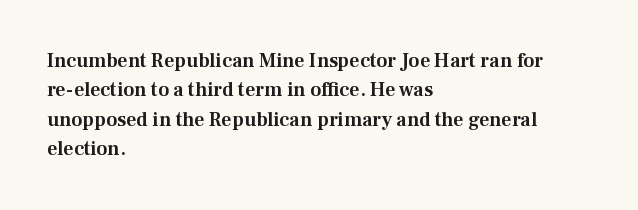
Q: Is the text italic (slanted)? A: No, it is upright.
Q: Is the text underlined? A: No.
Q: How is the paragraph aligned? A: Left-aligned.
Q: Is the spacing between letters normal or unusually wide? A: Normal.
Q: Is the spacing between lines tight, normal or loose? A: Normal.
